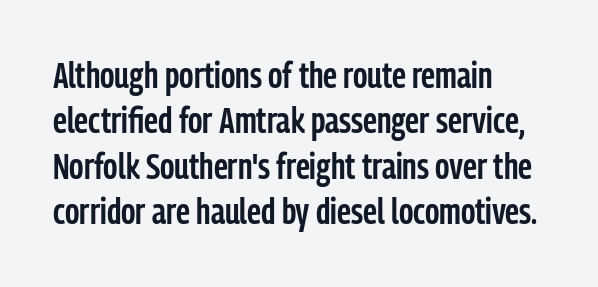
{"serif": "no", "italic": "no", "bold": "semi", "weight": "semibold", "width": "condensed", "stroke_contrast": "low", "x_height": "medium", "monospaced": "no", "underline": "no", "align": "left", "line_spacing": "normal", "line_spacing_ratio": 1.26, "letter_spacing": "normal", "letter_spacing_em": 0.0, "glyph_px": 36}
